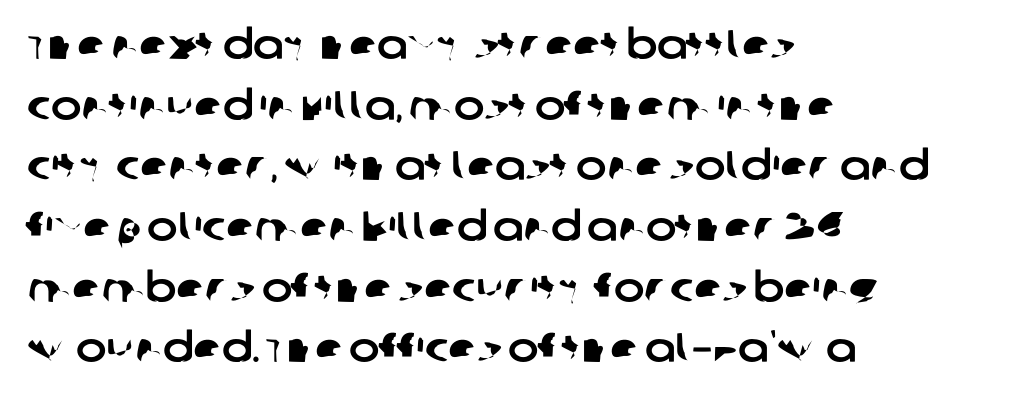
Do the characters align in a grid? No, the font is proportional. Classification — sans serif. The rag falls on the right side of this text block. What stands out about the letter spacing? Nothing — it is the standard amount. Decoration check: the copy has no underline.
